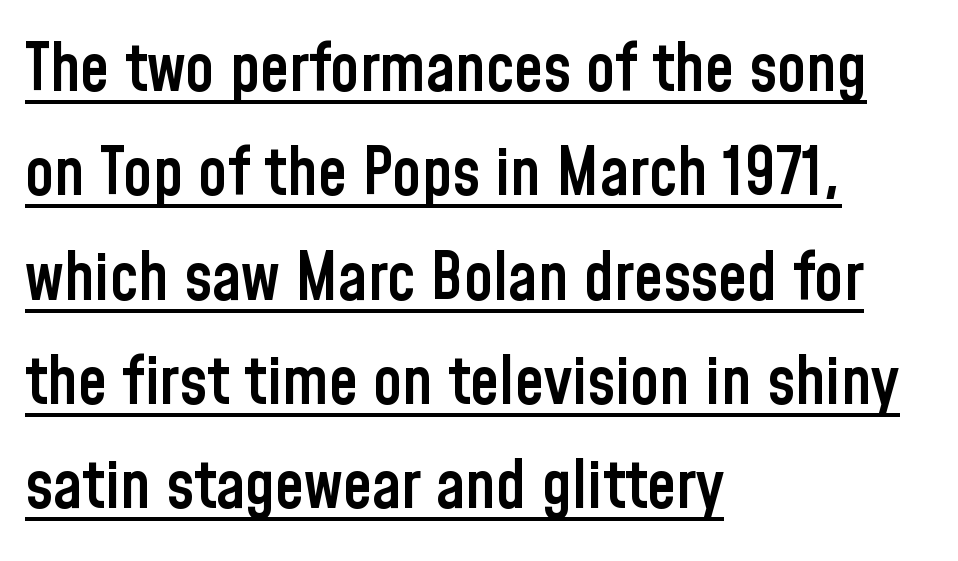
{"serif": "no", "italic": "no", "bold": "semi", "weight": "semibold", "width": "condensed", "stroke_contrast": "low", "x_height": "medium", "monospaced": "no", "underline": "yes", "align": "left", "line_spacing": "normal", "line_spacing_ratio": 1.58, "letter_spacing": "normal", "letter_spacing_em": 0.0, "glyph_px": 66}
